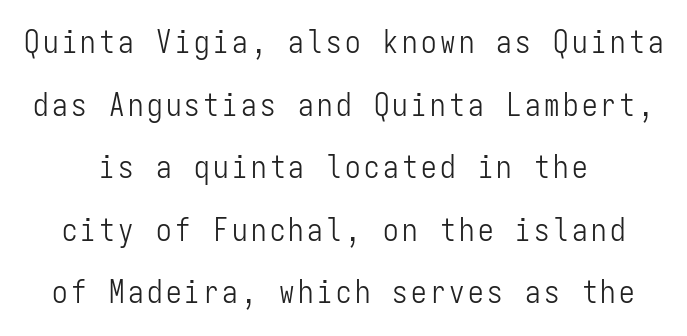
{"serif": "no", "italic": "no", "bold": "no", "weight": "light", "width": "condensed", "stroke_contrast": "low", "x_height": "medium", "monospaced": "yes", "underline": "no", "align": "center", "line_spacing": "loose", "line_spacing_ratio": 2.02, "glyph_px": 31}
